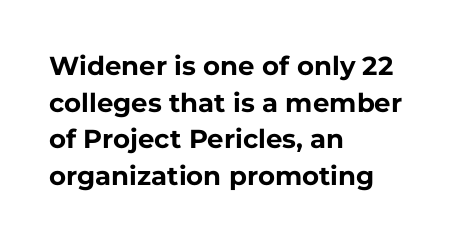
The image shows 26 px bold type, upright; set left-aligned, normal line spacing (1.41x), normal letter spacing, not underlined.
